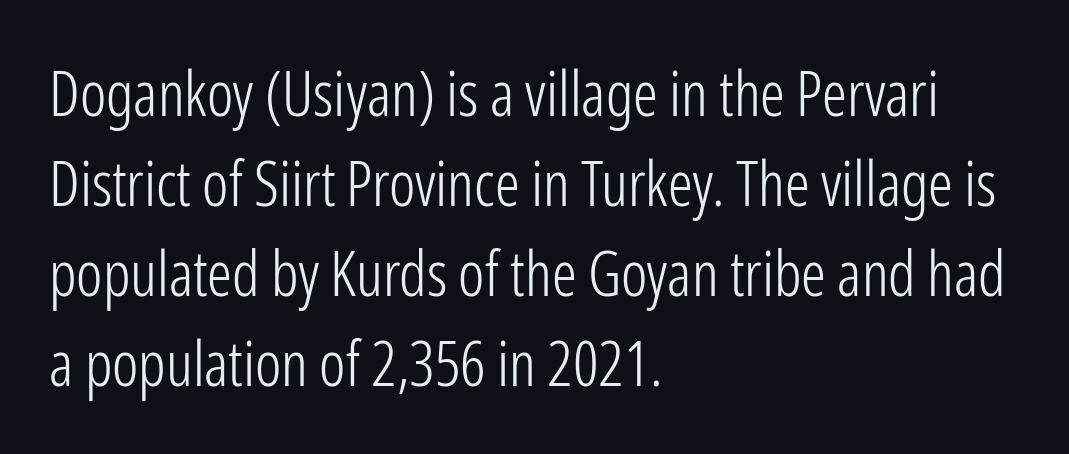
Each stroke keeps to a modest, everyday thickness or less. Here the designer chose a conventional face with non-uniform glyph widths. The vertical gap from one line to the next is medium. Any mark beneath the type? The region is blank. The face used here is rendered with its standard letterfit. This sample uses a sans-serif face.
